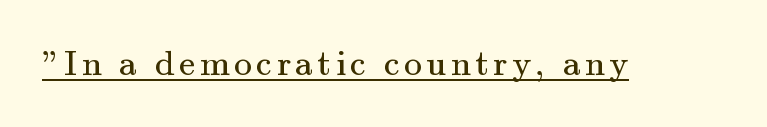
{"serif": "yes", "italic": "no", "bold": "no", "weight": "regular", "width": "normal", "stroke_contrast": "medium", "x_height": "small", "monospaced": "no", "underline": "yes", "glyph_px": 36}
